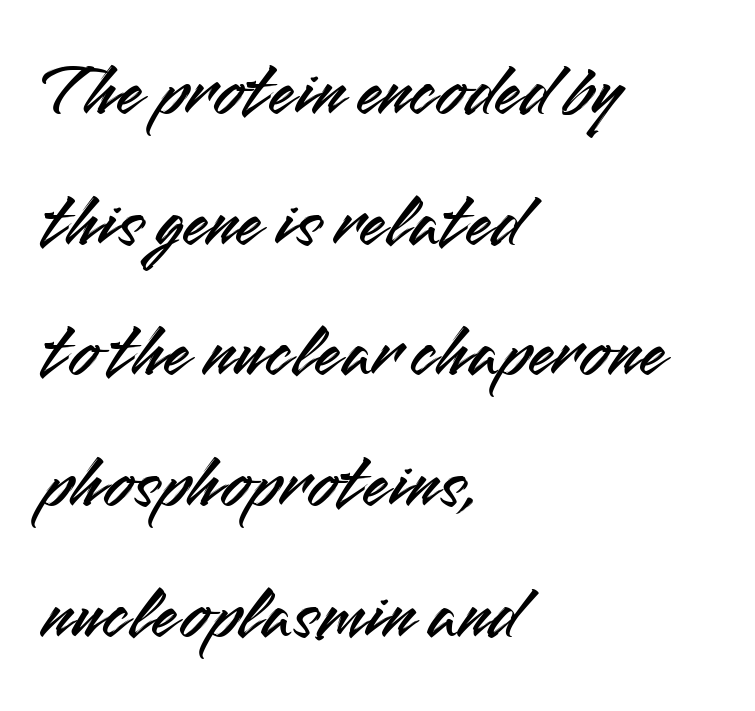
Q: Is the text italic (slanted)? A: Yes.
Q: Is the typeface a serif or a sans-serif typeface? A: Sans-serif.
Q: Is the text underlined? A: No.
Q: How is the paragraph aligned? A: Left-aligned.
Q: Is the spacing between letters normal or unusually wide? A: Normal.
Q: Width (condensed, normal, or wide)? A: Normal.
Q: Stroke contrast? A: Medium.
Q: x-height? A: Small.
Q: Monospaced? A: No.
